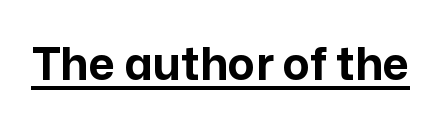
The image shows 45 px bold sans-serif type, upright; set normal letter spacing, underlined; low stroke contrast and a medium x-height.
